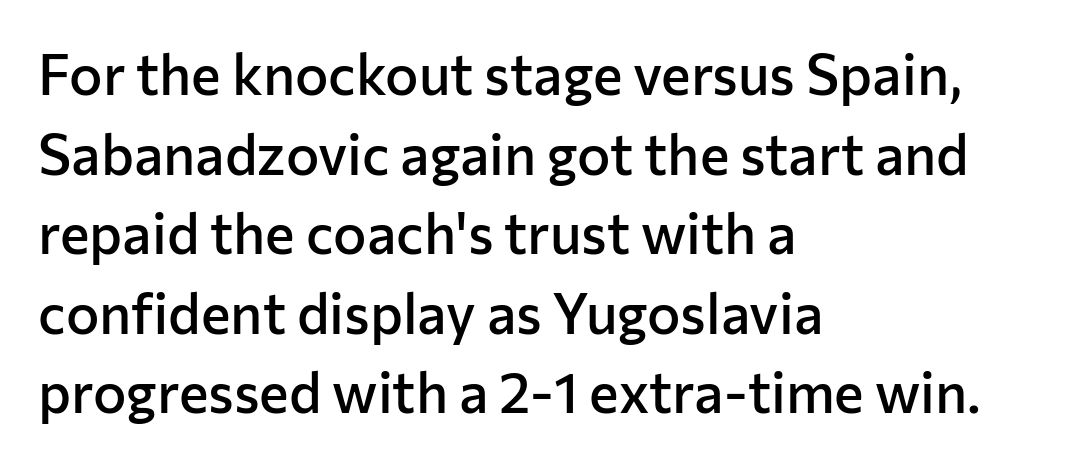
Q: Is the text bold? A: Semi-bold.
Q: Is the text italic (slanted)? A: No, it is upright.
Q: Is the typeface a serif or a sans-serif typeface? A: Sans-serif.
Q: Is the text underlined? A: No.
Q: How is the paragraph aligned? A: Left-aligned.
Q: Is the spacing between letters normal or unusually wide? A: Normal.
Q: Is the spacing between lines tight, normal or loose? A: Normal.
Q: Width (condensed, normal, or wide)? A: Normal.
Q: Stroke contrast? A: Low.
Q: x-height? A: Medium.
Q: Monospaced? A: No.
